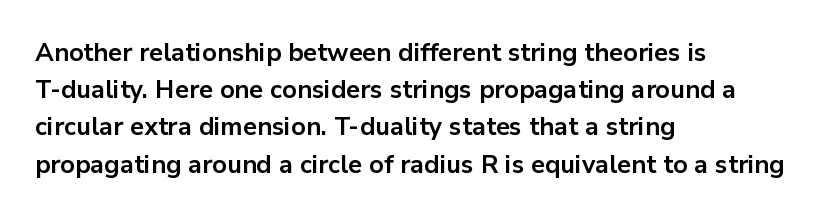
{"italic": "no", "bold": "yes", "underline": "no", "align": "left", "line_spacing": "normal", "line_spacing_ratio": 1.49, "letter_spacing": "normal", "letter_spacing_em": 0.0, "glyph_px": 25}
